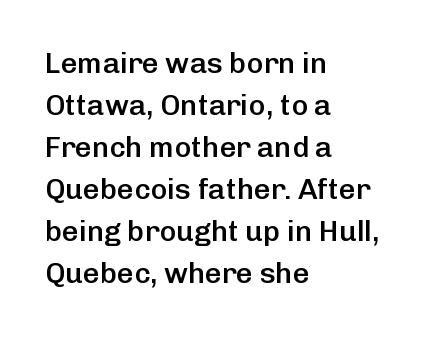
{"serif": "no", "italic": "no", "bold": "semi", "weight": "semibold", "width": "normal", "stroke_contrast": "low", "x_height": "medium", "monospaced": "no", "underline": "no", "align": "left", "line_spacing": "normal", "line_spacing_ratio": 1.45, "letter_spacing": "normal", "letter_spacing_em": 0.0, "glyph_px": 29}
